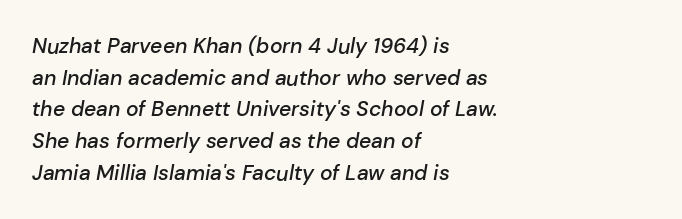
The image shows 21 px text type, italic (leaning right); set left-aligned, normal line spacing (1.51x), normal letter spacing, not underlined.
